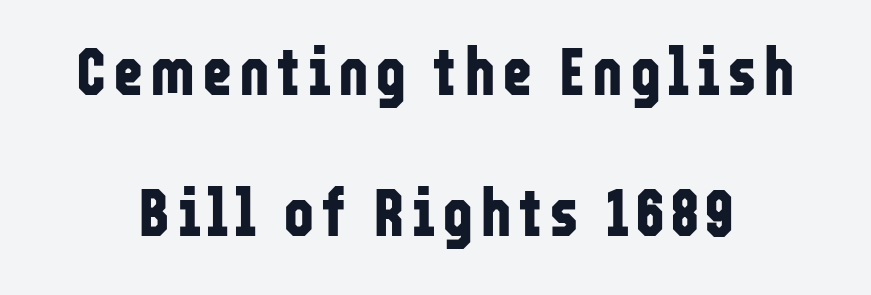
Each glyph is drawn with heavy, bold strokes. The axis of the letterforms is exactly vertical. This block would shrink considerably if given ordinary leading; it's expanded now. Plain, unruled lines of type. Typographically, this falls in the sans-serif category. The letters advance in unequal steps, a hallmark of proportional type.
